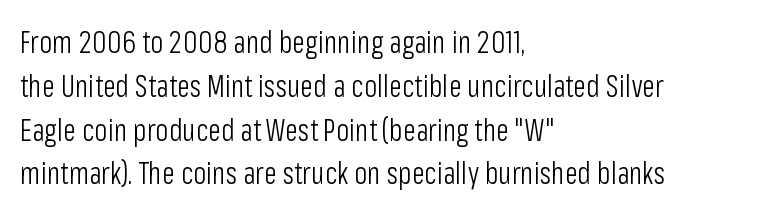
The image shows 30 px light, condensed sans-serif type, upright; set left-aligned, normal line spacing (1.46x), normal letter spacing, not underlined; low stroke contrast and a medium x-height.
